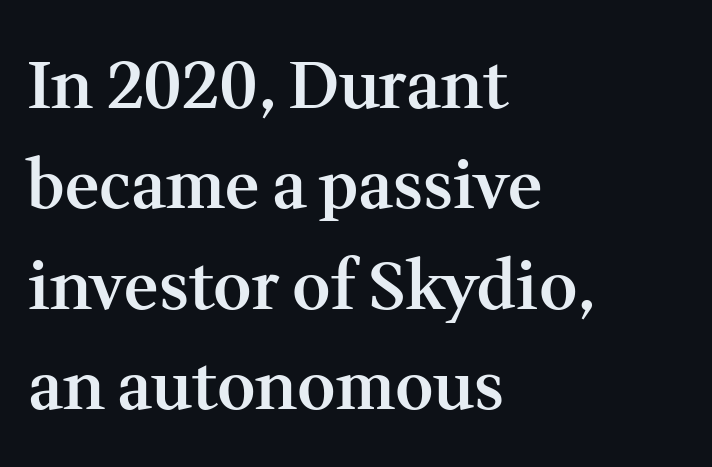
Q: Is the text bold? A: Semi-bold.
Q: Is the text italic (slanted)? A: No, it is upright.
Q: Is the typeface a serif or a sans-serif typeface? A: Serif.
Q: Is the text underlined? A: No.
Q: How is the paragraph aligned? A: Left-aligned.
Q: Is the spacing between letters normal or unusually wide? A: Normal.
Q: Is the spacing between lines tight, normal or loose? A: Normal.
Q: Width (condensed, normal, or wide)? A: Normal.
Q: Stroke contrast? A: Medium.
Q: x-height? A: Medium.
Q: Monospaced? A: No.
